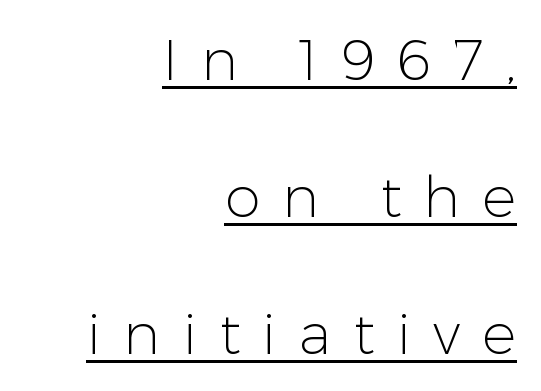
{"serif": "no", "italic": "no", "bold": "no", "weight": "light", "width": "normal", "stroke_contrast": "low", "x_height": "medium", "monospaced": "no", "underline": "yes", "align": "right", "line_spacing": "loose", "line_spacing_ratio": 2.4, "letter_spacing": "wide", "letter_spacing_em": 0.39, "glyph_px": 57}
